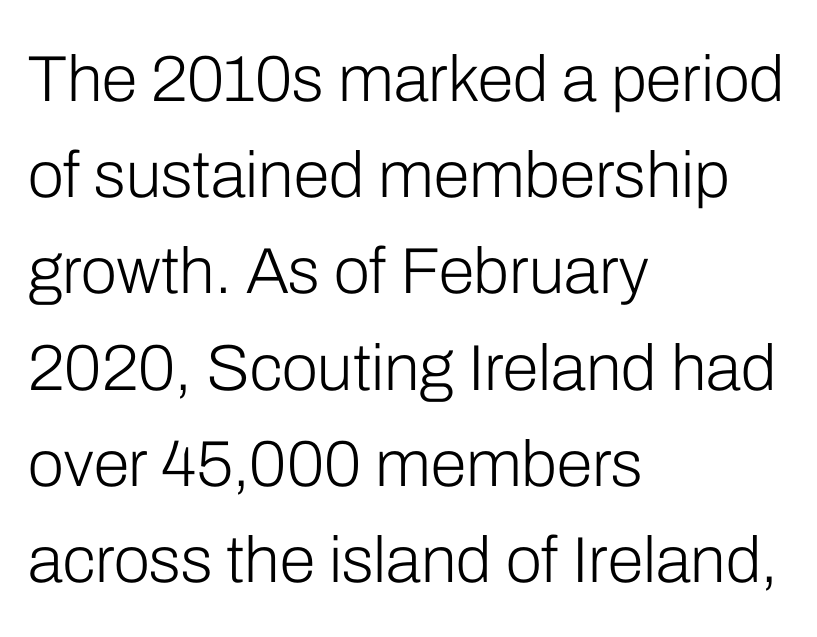
The image shows 65 px light sans-serif type, upright; set left-aligned, normal line spacing (1.48x), normal letter spacing, not underlined; low stroke contrast and a medium x-height.
